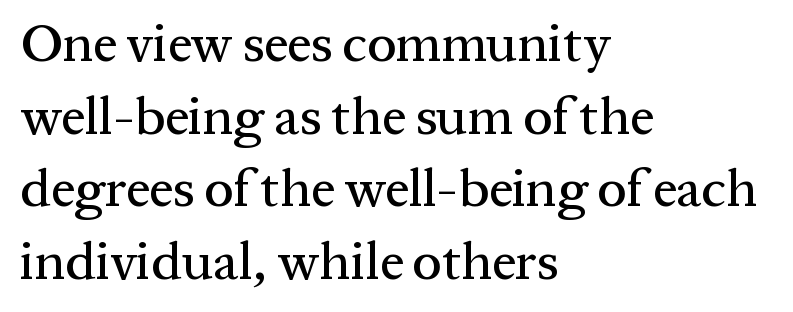
Q: Is the text italic (slanted)? A: No, it is upright.
Q: Is the typeface a serif or a sans-serif typeface? A: Serif.
Q: Is the text underlined? A: No.
Q: How is the paragraph aligned? A: Left-aligned.
Q: Is the spacing between letters normal or unusually wide? A: Normal.
Q: Is the spacing between lines tight, normal or loose? A: Normal.
Q: Width (condensed, normal, or wide)? A: Normal.
Q: Stroke contrast? A: Medium.
Q: x-height? A: Medium.
Q: Monospaced? A: No.
